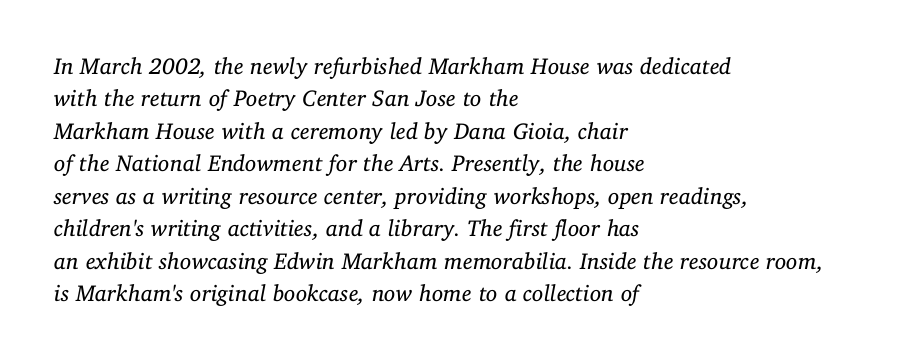
Q: Is the text bold? A: No.
Q: Is the text italic (slanted)? A: Yes, it leans right by about 11 degrees.
Q: Is the text underlined? A: No.
Q: How is the paragraph aligned? A: Left-aligned.
Q: Is the spacing between letters normal or unusually wide? A: Normal.
Q: Is the spacing between lines tight, normal or loose? A: Normal.
